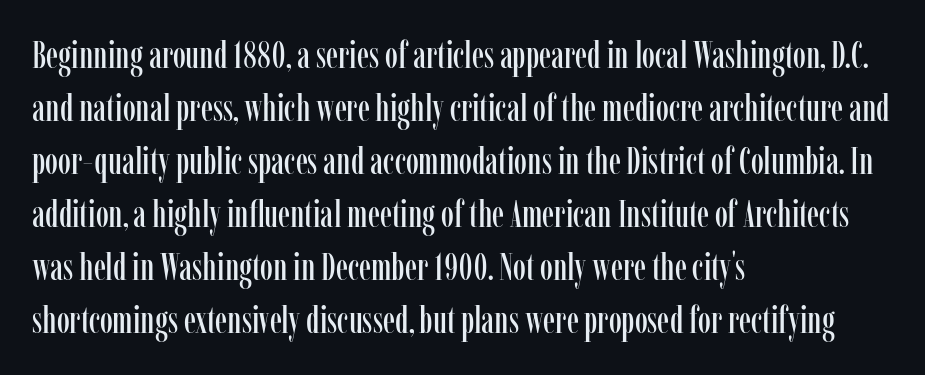
The image shows 37 px condensed serif type, upright; set left-aligned, normal line spacing (1.43x), normal letter spacing, not underlined; low stroke contrast and a medium x-height.
